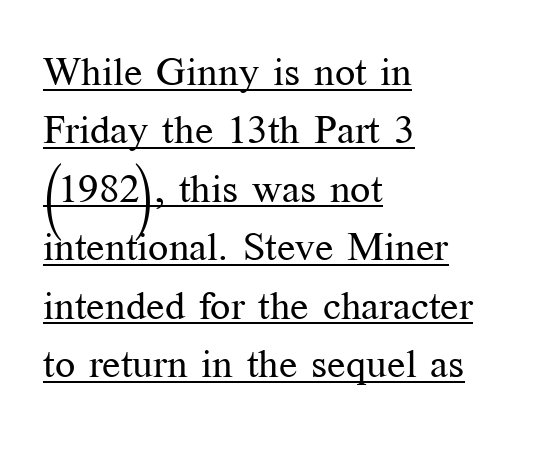
Q: Is the text bold? A: No.
Q: Is the text italic (slanted)? A: No, it is upright.
Q: Is the typeface a serif or a sans-serif typeface? A: Serif.
Q: Is the text underlined? A: Yes.
Q: How is the paragraph aligned? A: Left-aligned.
Q: Is the spacing between letters normal or unusually wide? A: Normal.
Q: Is the spacing between lines tight, normal or loose? A: Normal.
Q: Width (condensed, normal, or wide)? A: Normal.
Q: Stroke contrast? A: Medium.
Q: x-height? A: Medium.
Q: Monospaced? A: No.
